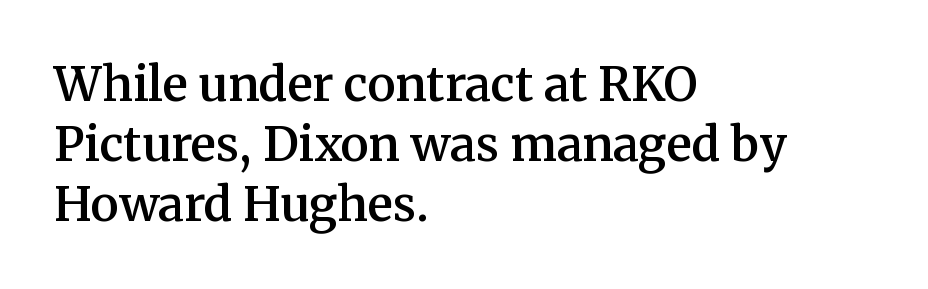
The image shows 47 px semibold serif type, upright; set left-aligned, normal line spacing (1.28x), normal letter spacing, not underlined; medium stroke contrast and a medium x-height.
